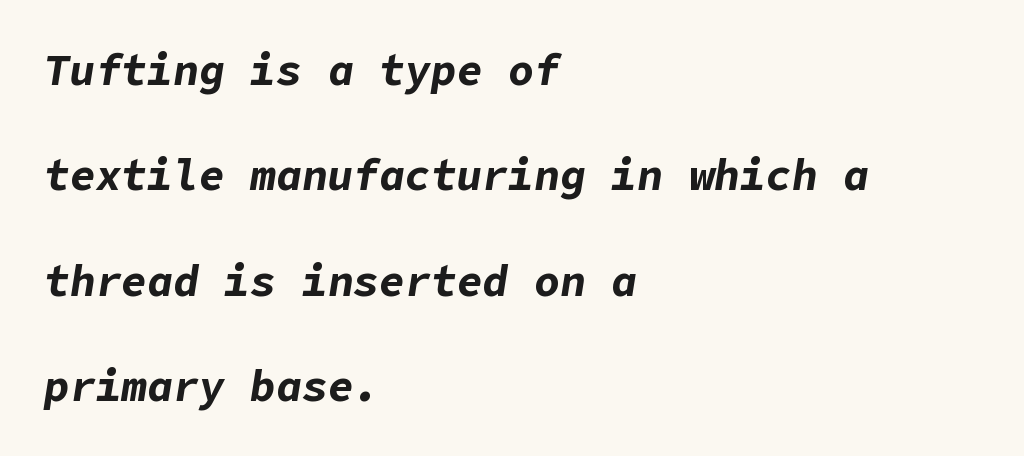
{"italic": "yes", "lean": "right", "slant_degrees": 9, "bold": "yes", "weight": "bold", "width": "normal", "stroke_contrast": "low", "x_height": "medium", "underline": "no", "align": "left", "line_spacing": "loose", "line_spacing_ratio": 2.45, "letter_spacing": "normal", "letter_spacing_em": 0.0, "glyph_px": 43}
